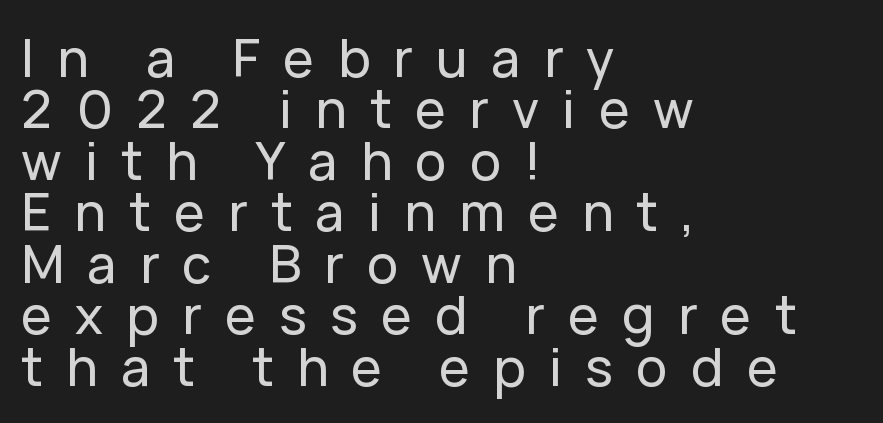
{"serif": "no", "italic": "no", "width": "normal", "stroke_contrast": "low", "x_height": "medium", "monospaced": "no", "underline": "no", "align": "left", "line_spacing": "tight", "line_spacing_ratio": 0.99, "letter_spacing": "wide", "letter_spacing_em": 0.45, "glyph_px": 52}
